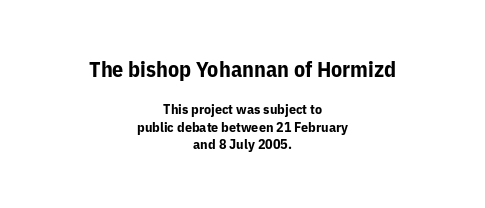
{"italic": "no", "bold": "yes", "underline": "no", "align": "center", "line_spacing": "normal", "line_spacing_ratio": 1.25, "letter_spacing": "normal", "letter_spacing_em": 0.0, "larger_block": "first", "size_ratio": 1.57, "glyph_px": 22}
